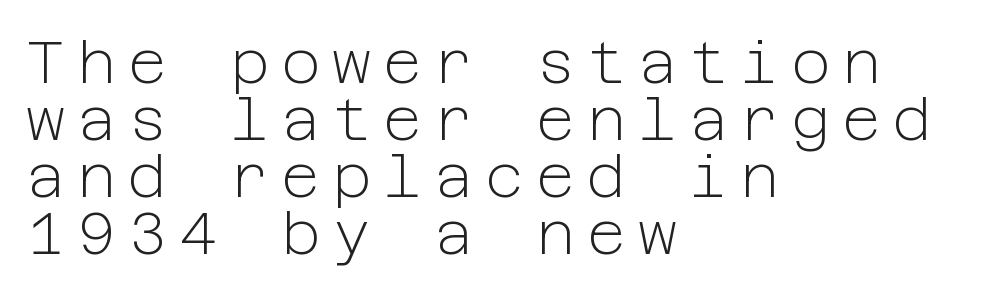
The image shows 60 px light sans-serif type, upright; set left-aligned, tight line spacing (0.95x), unusually wide letter spacing (+0.2 em), not underlined; low stroke contrast and a medium x-height.
